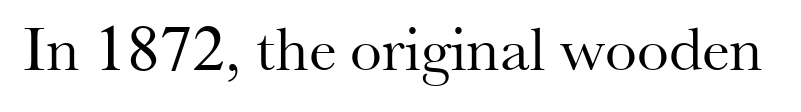
The image shows 64 px regular-weight serif type, upright; set normal letter spacing, not underlined; medium stroke contrast and a small x-height.
